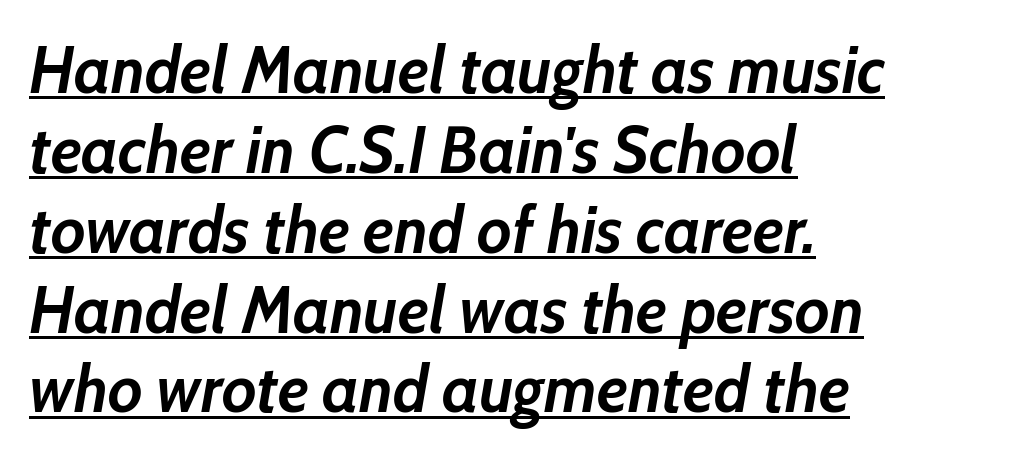
The image shows 66 px semibold type, italic (leaning right); set left-aligned, line spacing 1.21x, normal letter spacing, underlined; low stroke contrast and a medium x-height.
